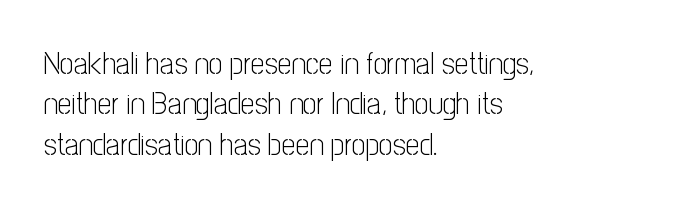
The rendering anchors every line to the left-hand side. Notice how the stems are strictly vertical — no italics here. Each letter's strokes conclude bluntly, with no projecting serifs. Summary of vertical rhythm: regular, with standard interline spacing.
